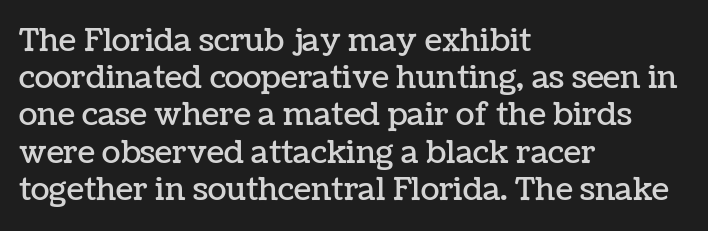
{"italic": "no", "width": "normal", "stroke_contrast": "low", "x_height": "medium", "monospaced": "no", "underline": "no", "align": "left", "line_spacing_ratio": 1.2, "letter_spacing": "normal", "letter_spacing_em": 0.0, "glyph_px": 31}
